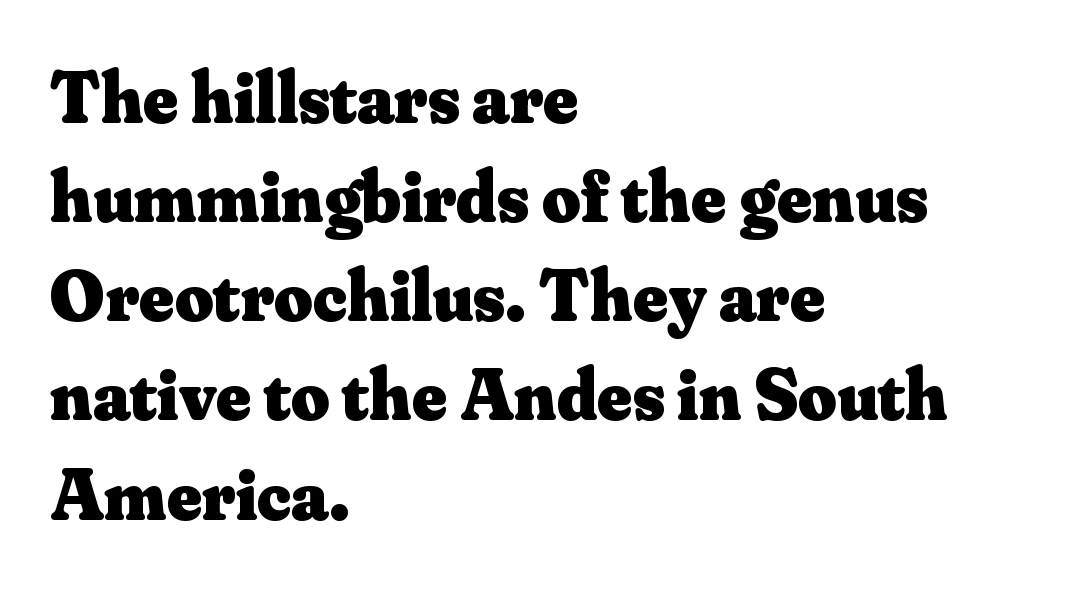
The image shows 74 px heavy serif type, upright; set left-aligned, normal line spacing (1.34x), normal letter spacing, not underlined; medium stroke contrast and a small x-height.
